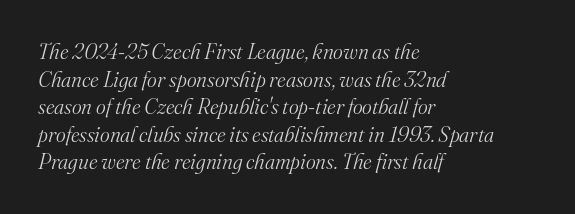
Just letters on the line, the space beneath them empty. This sample uses plain, unmodified letter spacing. Nothing heavy about these letters — not bold at all. Reading down the block, your eye returns to a fixed left position each line.
